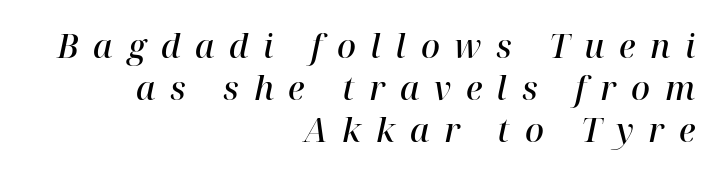
{"serif": "yes", "italic": "yes", "lean": "right", "slant_degrees": 12, "bold": "semi", "weight": "semibold", "width": "normal", "stroke_contrast": "high", "x_height": "medium", "monospaced": "no", "underline": "no", "align": "right", "line_spacing": "normal", "line_spacing_ratio": 1.27, "letter_spacing": "wide", "letter_spacing_em": 0.44, "glyph_px": 33}
